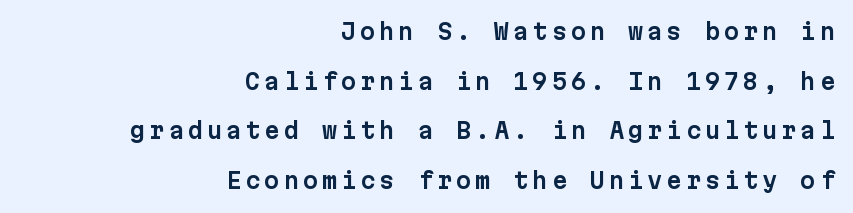
{"italic": "no", "underline": "no", "align": "right", "line_spacing": "loose", "line_spacing_ratio": 2.26, "glyph_px": 22}
